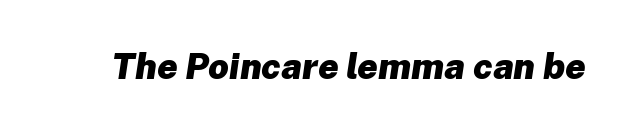
Q: Is the text bold? A: Yes.
Q: Is the text italic (slanted)? A: Yes, it leans right by about 8 degrees.
Q: Is the text underlined? A: No.
Q: Is the spacing between letters normal or unusually wide? A: Normal.
Q: Width (condensed, normal, or wide)? A: Normal.
Q: Stroke contrast? A: Low.
Q: x-height? A: Medium.
Q: Monospaced? A: No.
